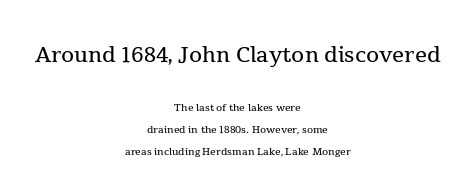
{"serif": "yes", "italic": "no", "bold": "no", "weight": "regular", "width": "normal", "x_height": "medium", "monospaced": "no", "underline": "no", "align": "center", "line_spacing": "normal", "line_spacing_ratio": 1.55, "letter_spacing": "normal", "letter_spacing_em": 0.0, "larger_block": "first", "size_ratio": 2.14, "glyph_px": 30}
